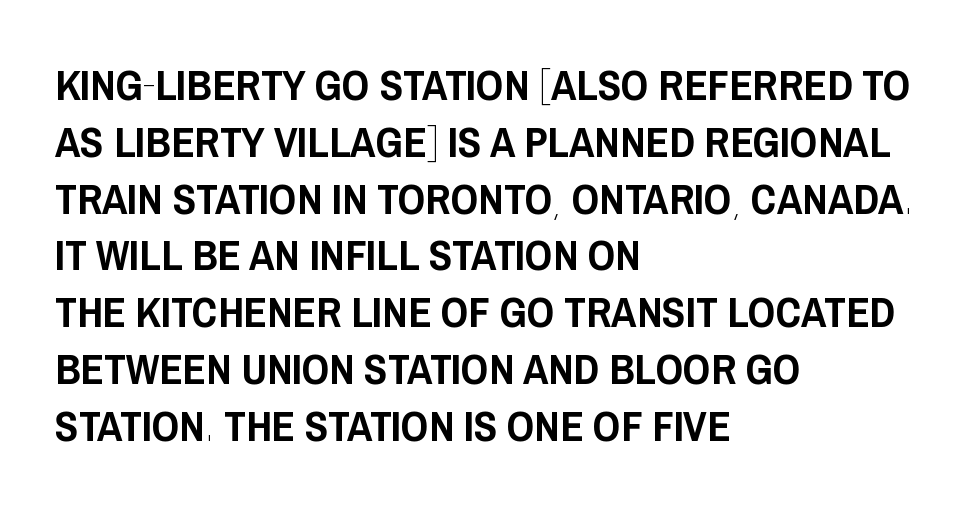
Q: Is the text italic (slanted)? A: No, it is upright.
Q: Is the typeface a serif or a sans-serif typeface? A: Sans-serif.
Q: Is the text underlined? A: No.
Q: How is the paragraph aligned? A: Left-aligned.
Q: Is the spacing between letters normal or unusually wide? A: Normal.
Q: Is the spacing between lines tight, normal or loose? A: Normal.
Q: Width (condensed, normal, or wide)? A: Condensed.
Q: Stroke contrast? A: Low.
Q: x-height? A: Large.
Q: Monospaced? A: No.
